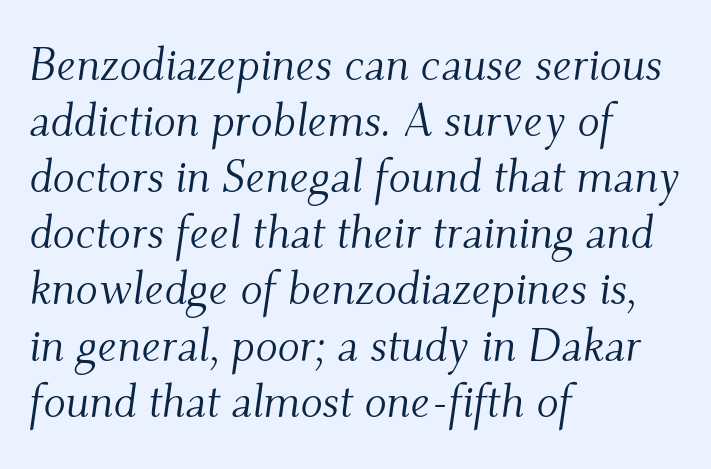
{"serif": "yes", "italic": "yes", "lean": "right", "slant_degrees": 9, "bold": "no", "weight": "light", "width": "normal", "stroke_contrast": "medium", "x_height": "small", "monospaced": "no", "underline": "no", "align": "left", "line_spacing_ratio": 1.22, "letter_spacing": "normal", "letter_spacing_em": 0.0, "glyph_px": 46}
